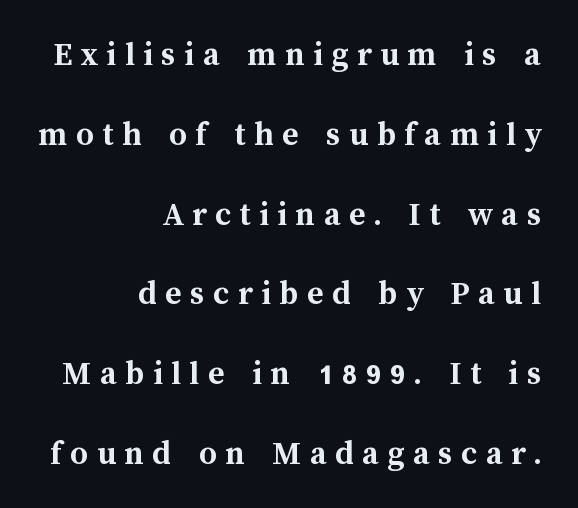
What stands out about the letter spacing? Its width — letters are far apart. In CSS terms this would be text-align: right. This is heavy type, rendered in bold. Here the designer chose a conventional face with non-uniform glyph widths. In terms of posture, this sample is upright. Interline gaps are noticeably wide in this sample.
